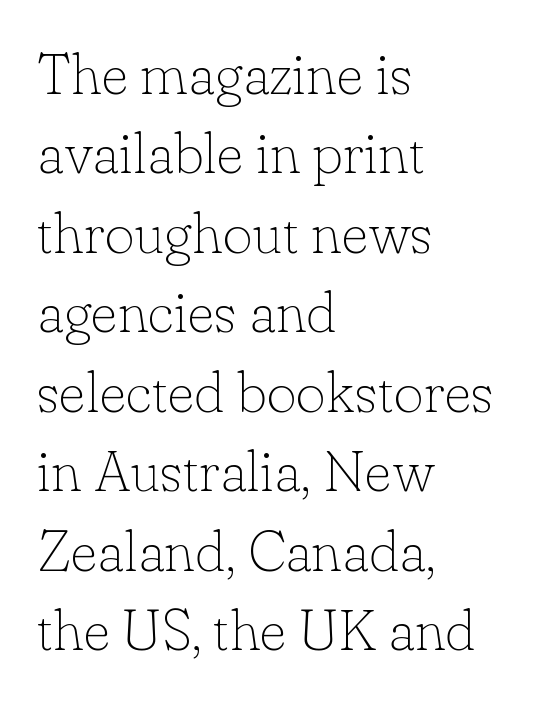
Q: Is the text bold? A: No.
Q: Is the text italic (slanted)? A: No, it is upright.
Q: Is the typeface a serif or a sans-serif typeface? A: Serif.
Q: Is the text underlined? A: No.
Q: How is the paragraph aligned? A: Left-aligned.
Q: Is the spacing between letters normal or unusually wide? A: Normal.
Q: Is the spacing between lines tight, normal or loose? A: Normal.
Q: Width (condensed, normal, or wide)? A: Normal.
Q: Stroke contrast? A: Low.
Q: x-height? A: Small.
Q: Monospaced? A: No.
